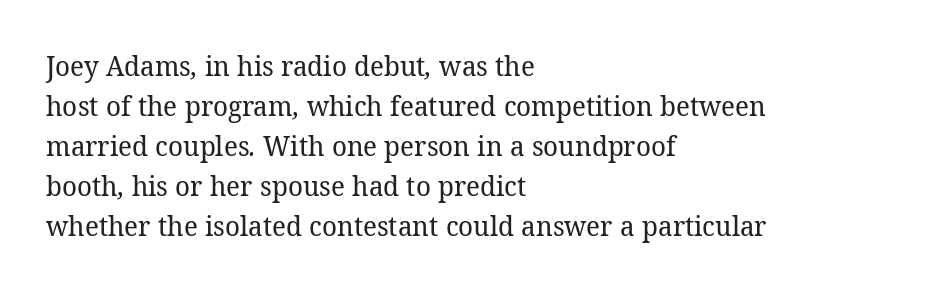
Q: Is the text bold? A: No.
Q: Is the typeface a serif or a sans-serif typeface? A: Serif.
Q: Is the text underlined? A: No.
Q: How is the paragraph aligned? A: Left-aligned.
Q: Is the spacing between letters normal or unusually wide? A: Normal.
Q: Is the spacing between lines tight, normal or loose? A: Normal.
Q: Width (condensed, normal, or wide)? A: Normal.
Q: Stroke contrast? A: Low.
Q: x-height? A: Medium.
Q: Monospaced? A: No.
